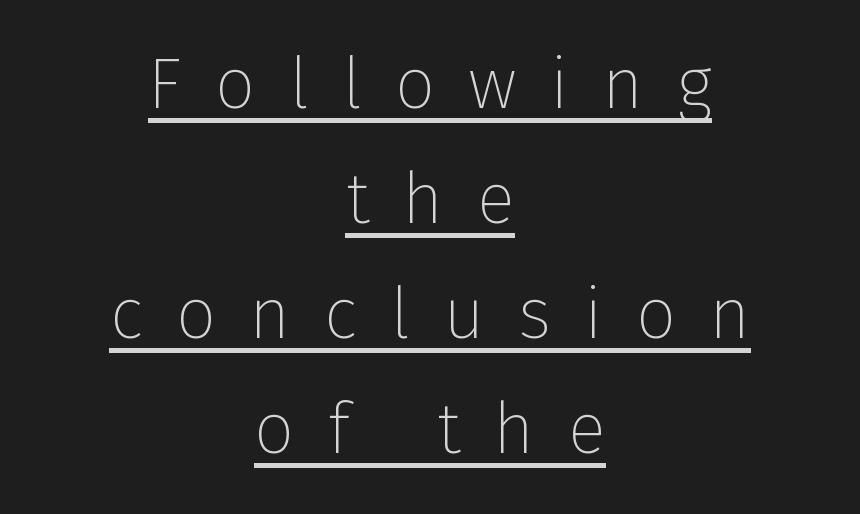
The image shows 71 px thin sans-serif type, upright; set centered, normal line spacing (1.62x), unusually wide letter spacing (+0.47 em), underlined; low stroke contrast and a medium x-height.
